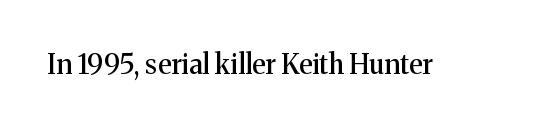
The image shows 27 px text type, upright; set normal letter spacing, not underlined.
